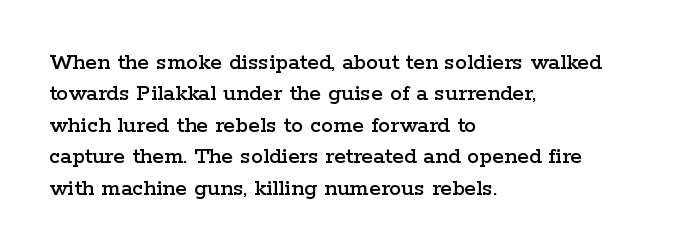
The image shows 24 px text type, upright; set left-aligned, normal line spacing (1.31x), normal letter spacing, not underlined.
